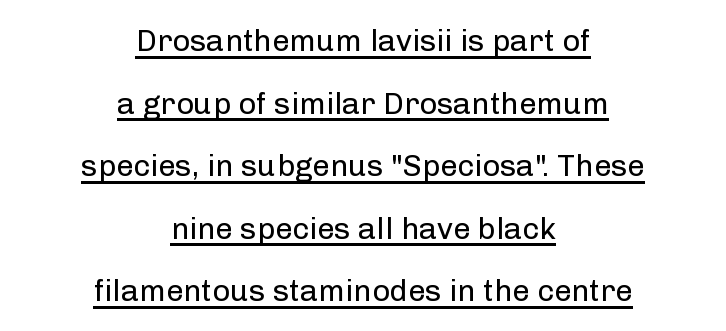
{"serif": "no", "italic": "no", "bold": "no", "weight": "regular", "width": "normal", "stroke_contrast": "low", "x_height": "medium", "monospaced": "no", "underline": "yes", "align": "center", "line_spacing": "loose", "line_spacing_ratio": 2.02, "letter_spacing": "normal", "letter_spacing_em": 0.0, "glyph_px": 31}
